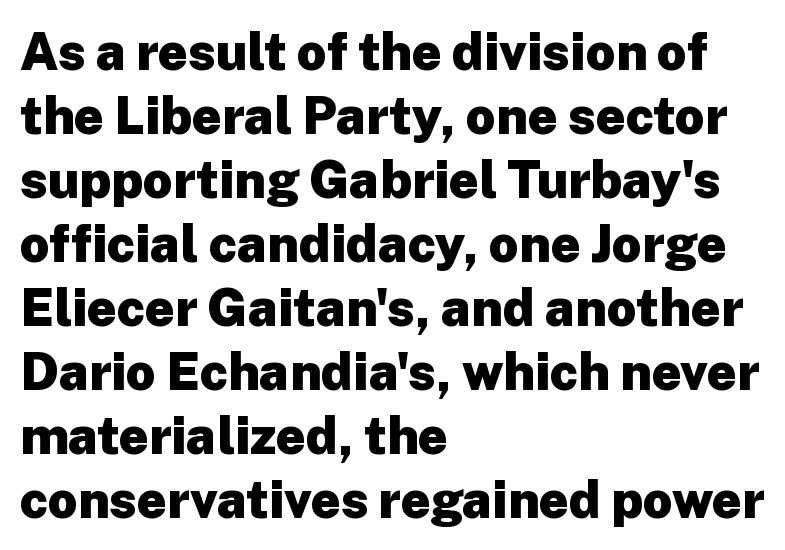
Q: Is the text bold? A: Yes.
Q: Is the text italic (slanted)? A: No, it is upright.
Q: Is the typeface a serif or a sans-serif typeface? A: Sans-serif.
Q: Is the text underlined? A: No.
Q: How is the paragraph aligned? A: Left-aligned.
Q: Is the spacing between letters normal or unusually wide? A: Normal.
Q: Width (condensed, normal, or wide)? A: Normal.
Q: Stroke contrast? A: Low.
Q: x-height? A: Medium.
Q: Monospaced? A: No.
